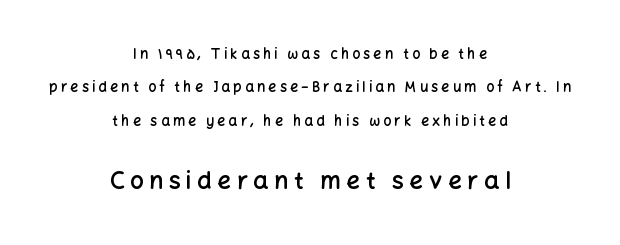
{"italic": "no", "bold": "semi", "underline": "no", "align": "center", "line_spacing": "loose", "line_spacing_ratio": 2.39, "letter_spacing": "wide", "letter_spacing_em": 0.23, "larger_block": "second", "size_ratio": 1.71, "glyph_px": 24}
